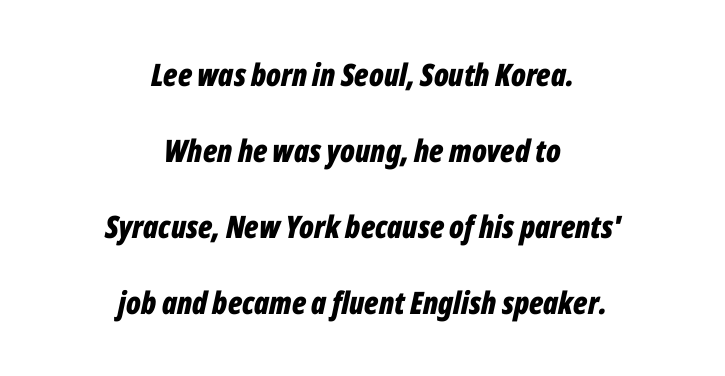
Q: Is the text bold? A: Yes.
Q: Is the text italic (slanted)? A: Yes, it leans right by about 12 degrees.
Q: Is the text underlined? A: No.
Q: How is the paragraph aligned? A: Centered.
Q: Is the spacing between letters normal or unusually wide? A: Normal.
Q: Is the spacing between lines tight, normal or loose? A: Loose.
Q: Width (condensed, normal, or wide)? A: Condensed.
Q: Stroke contrast? A: Low.
Q: x-height? A: Medium.
Q: Monospaced? A: No.
